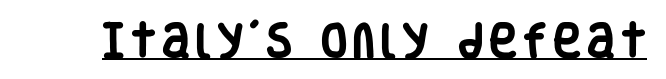
The image shows 38 px heavy, condensed sans-serif type, upright; set underlined; low stroke contrast and a large x-height.
